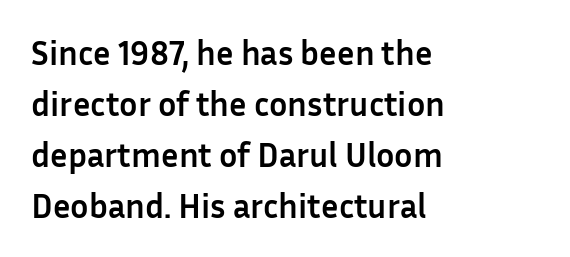
The image shows 34 px semibold sans-serif type, upright; set left-aligned, normal line spacing (1.5x), normal letter spacing, not underlined; low stroke contrast and a medium x-height.
